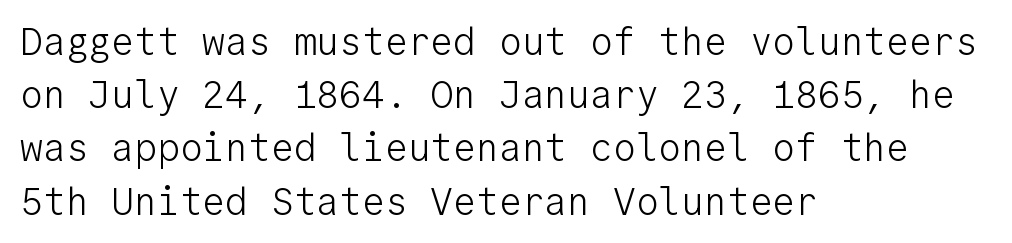
The passage shown is typeset with a sans-serif family. The axis of the letterforms is exactly vertical. Bare-footed words on every line. A classic flush-left, rag-right setting is used for this passage. This reads as an unemphasized weight, regular at the heaviest.
